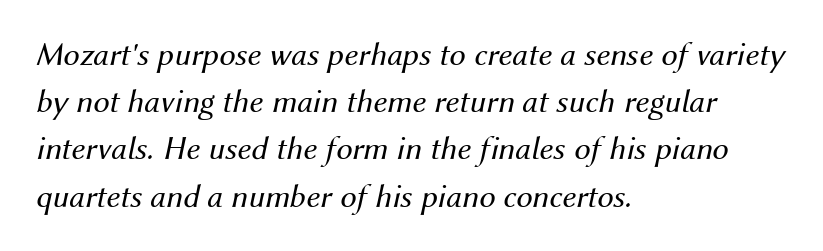
{"italic": "yes", "lean": "right", "slant_degrees": 12, "bold": "no", "weight": "regular", "width": "normal", "stroke_contrast": "medium", "x_height": "medium", "monospaced": "no", "underline": "no", "align": "left", "line_spacing": "normal", "line_spacing_ratio": 1.43, "letter_spacing": "normal", "letter_spacing_em": 0.0, "glyph_px": 33}
